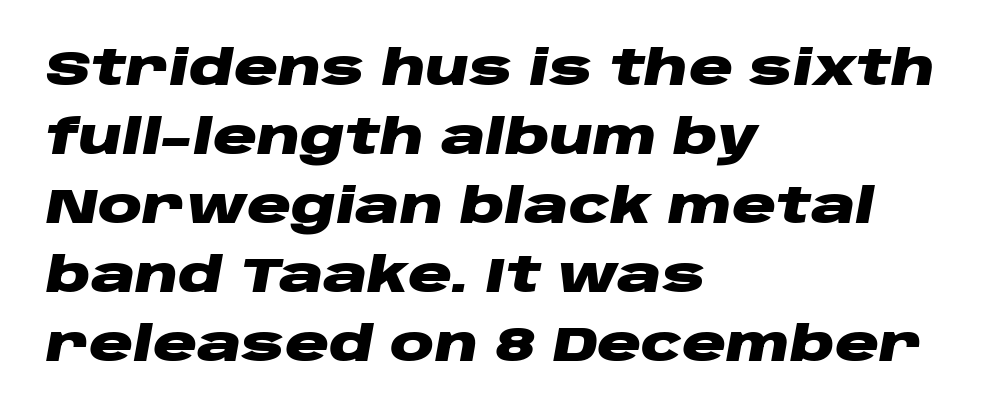
Line starts are locked; line ends wander. Honestly, there is no underline to notice here at all. Leading matches the norm, producing a regular column. Slant detected: the letters are inclined. The face used here is rendered with its standard letterfit. The rendering uses a bold face; every stroke is thick and dark.
